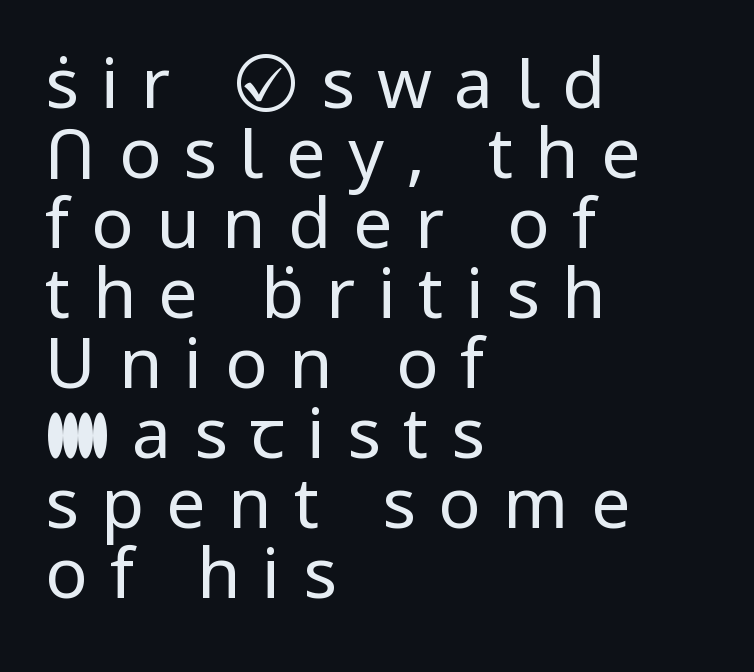
Q: Is the text bold? A: No.
Q: Is the text italic (slanted)? A: No, it is upright.
Q: Is the typeface a serif or a sans-serif typeface? A: Sans-serif.
Q: Is the text underlined? A: No.
Q: How is the paragraph aligned? A: Left-aligned.
Q: Is the spacing between letters normal or unusually wide? A: Unusually wide.
Q: Is the spacing between lines tight, normal or loose? A: Tight.
Q: Width (condensed, normal, or wide)? A: Normal.
Q: Stroke contrast? A: Low.
Q: x-height? A: Medium.
Q: Monospaced? A: No.
